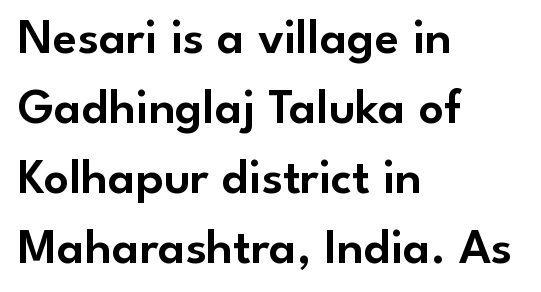
This is roman type, the default non-slanted kind. Notice how descenders clear the ascenders below comfortably — that's standard leading. Here the designer chose a conventional face with non-uniform glyph widths. Just letters on the line, the space beneath them empty. This is sans-serif lettering, the kind often seen on screens and signage. The rendering anchors every line to the left-hand side.
